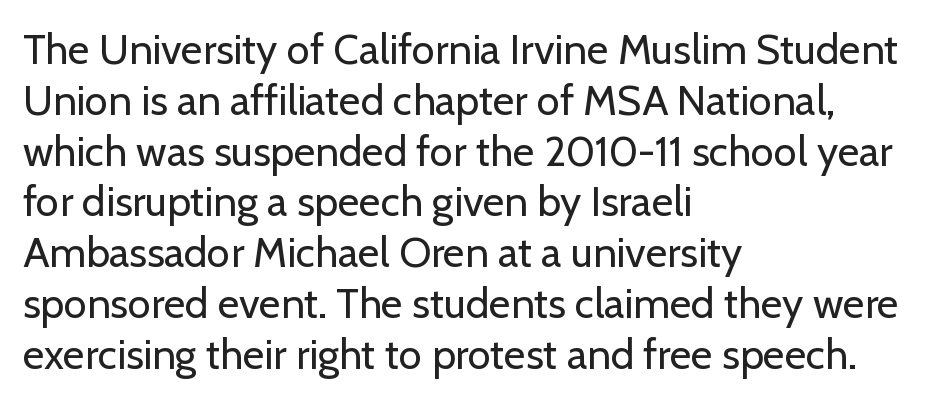
{"serif": "no", "italic": "no", "bold": "no", "weight": "regular", "width": "normal", "stroke_contrast": "low", "x_height": "medium", "monospaced": "no", "underline": "no", "align": "left", "line_spacing_ratio": 1.21, "letter_spacing": "normal", "letter_spacing_em": 0.0, "glyph_px": 42}
